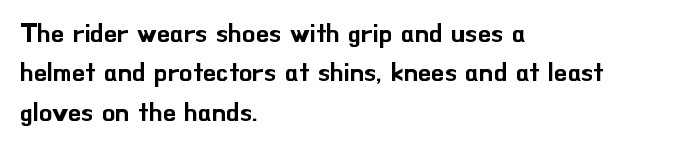
This rendering features lettering with no underline. Every row of glyphs begins at an identical x-position on the left. The leading is moderate, giving the passage an even texture. When letters stand straight like this, we call the style roman or upright.
